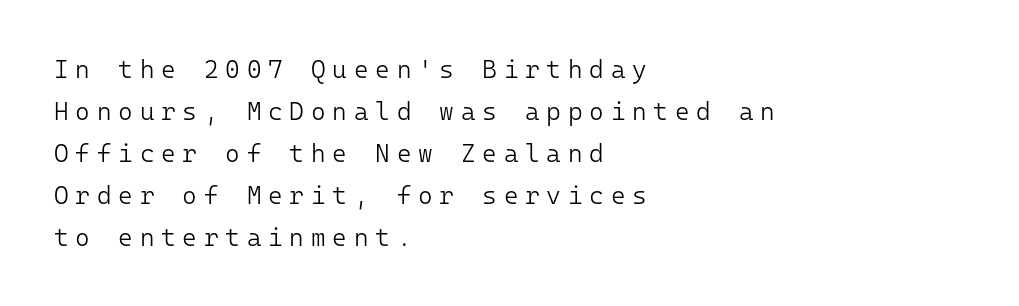
No italicization has been applied; the sample stays upright. What stands out about the letter spacing? Its width — letters are far apart. Rows of type keep a routine distance in the vertical direction. Unbolded letterforms with no extra heft. Reading down the block, your eye returns to a fixed left position each line. Check under the words: just untouched page.
